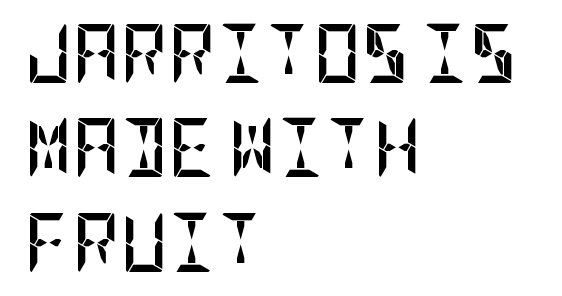
Q: Is the text bold? A: Yes.
Q: Is the text italic (slanted)? A: No, it is upright.
Q: Is the typeface a serif or a sans-serif typeface? A: Sans-serif.
Q: Is the text underlined? A: No.
Q: How is the paragraph aligned? A: Left-aligned.
Q: Is the spacing between letters normal or unusually wide? A: Normal.
Q: Is the spacing between lines tight, normal or loose? A: Normal.
Q: Width (condensed, normal, or wide)? A: Condensed.
Q: Stroke contrast? A: Low.
Q: x-height? A: Large.
